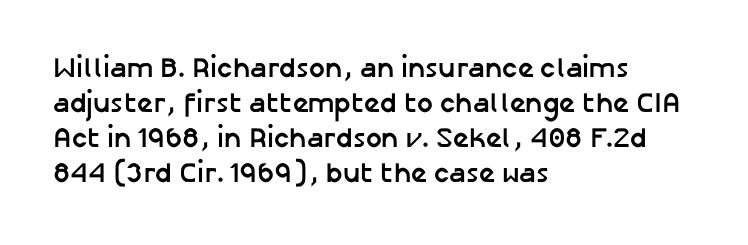
The passage shown is not underscored anywhere. In terms of letterform style, serifs are entirely absent. The rendering uses natural spacing where letterforms have individual widths. Ascenders rise straight up at ninety degrees. The leading is moderate, giving the passage an even texture.
